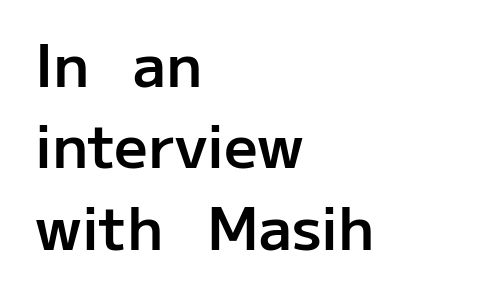
{"serif": "no", "italic": "no", "bold": "semi", "weight": "semibold", "width": "normal", "stroke_contrast": "low", "x_height": "medium", "monospaced": "no", "underline": "no", "align": "left", "line_spacing": "normal", "line_spacing_ratio": 1.38, "letter_spacing": "normal", "letter_spacing_em": 0.0, "glyph_px": 59}
